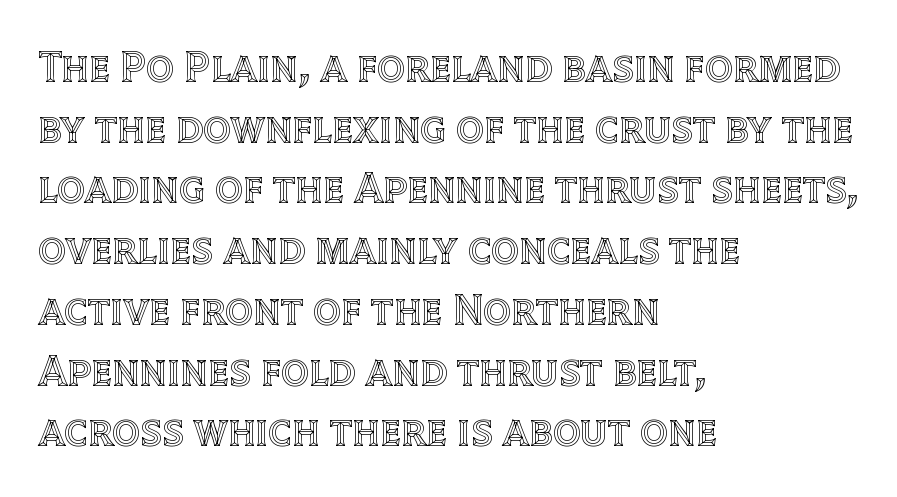
{"italic": "no", "width": "normal", "x_height": "large", "monospaced": "no", "underline": "no", "align": "left", "line_spacing": "normal", "line_spacing_ratio": 1.38, "letter_spacing": "normal", "letter_spacing_em": 0.0, "glyph_px": 44}
